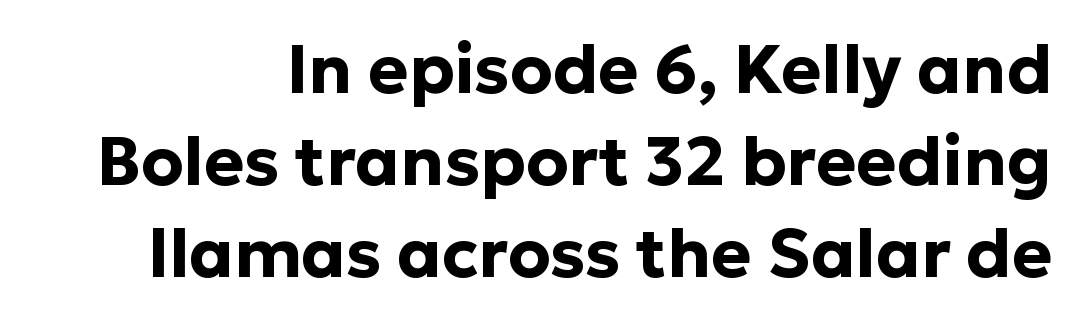
Each glyph is drawn with heavy, bold strokes. The passage shown stacks its lines at a standard gap. The horizontal fit of the characters is conventional and even. Is this a fixed-width face? No — the glyphs have proportional, varying widths.
